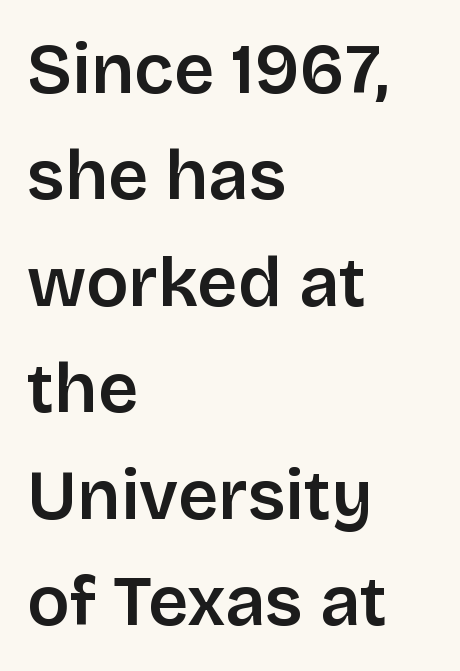
Q: Is the text bold? A: Semi-bold.
Q: Is the text italic (slanted)? A: No, it is upright.
Q: Is the typeface a serif or a sans-serif typeface? A: Sans-serif.
Q: Is the text underlined? A: No.
Q: How is the paragraph aligned? A: Left-aligned.
Q: Is the spacing between letters normal or unusually wide? A: Normal.
Q: Is the spacing between lines tight, normal or loose? A: Normal.
Q: Width (condensed, normal, or wide)? A: Normal.
Q: Stroke contrast? A: Low.
Q: x-height? A: Large.
Q: Monospaced? A: No.
